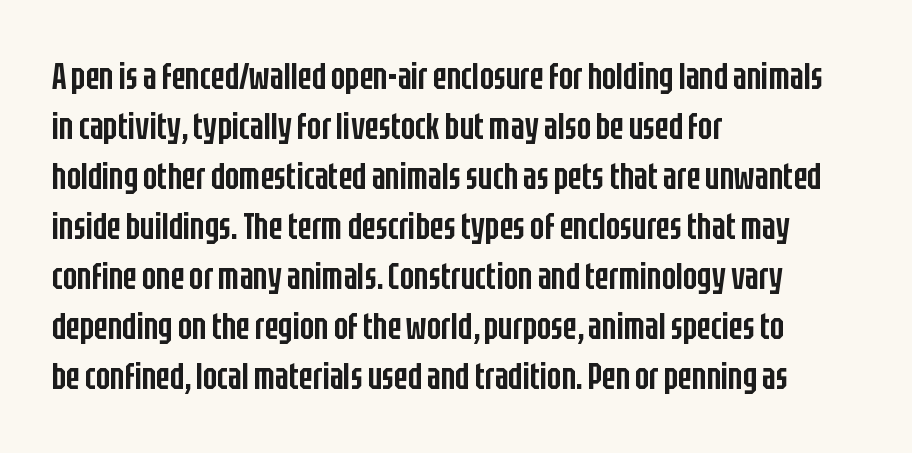
The image shows 37 px semibold, condensed sans-serif type, upright; set left-aligned, normal line spacing (1.35x), normal letter spacing, not underlined; low stroke contrast and a large x-height.
